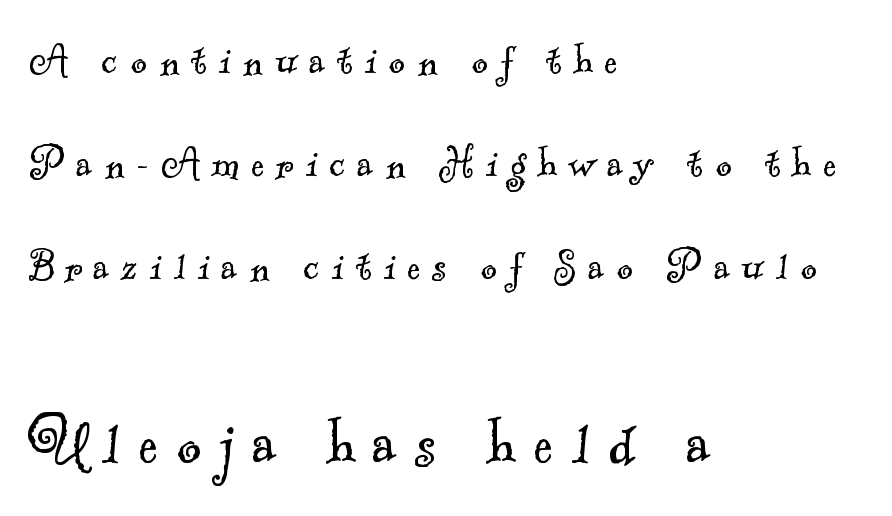
Q: Is the text bold? A: No.
Q: Is the typeface a serif or a sans-serif typeface? A: Serif.
Q: Is the text underlined? A: No.
Q: How is the paragraph aligned? A: Left-aligned.
Q: Is the spacing between letters normal or unusually wide? A: Unusually wide.
Q: Is the spacing between lines tight, normal or loose? A: Loose.
Q: Which block of text is set in a larger size, the first (top) or the second (bottom)? A: The second (bottom) one.
Q: Width (condensed, normal, or wide)? A: Normal.
Q: x-height? A: Small.
Q: Monospaced? A: No.
